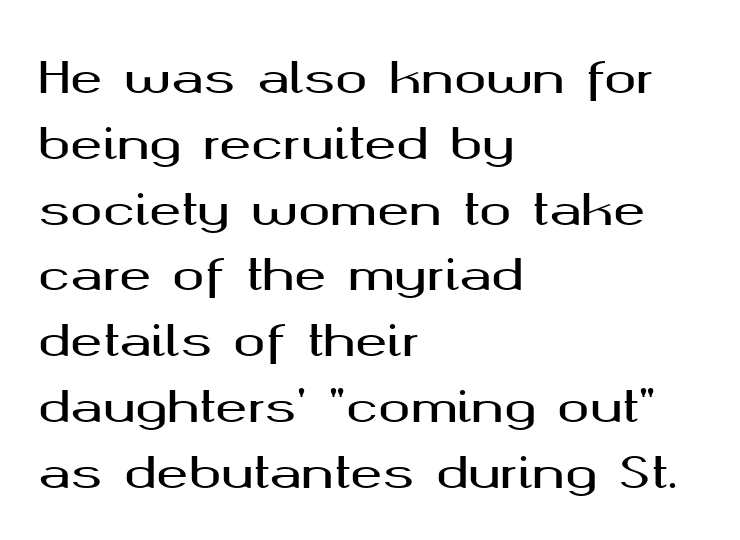
The ragged edge is on the right, which tells us the setting is flush left. Is this a fixed-width face? No — the glyphs have proportional, varying widths. The zone under the glyphs is completely vacant. A typesetter would label this face a sans. The specimen reads as upright at a glance.
